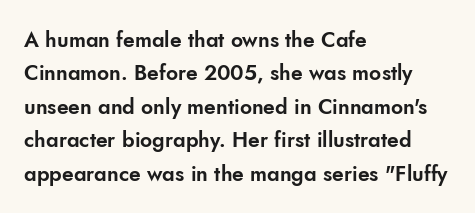
{"italic": "no", "underline": "no", "align": "left", "line_spacing": "normal", "line_spacing_ratio": 1.59, "letter_spacing": "normal", "letter_spacing_em": 0.0, "glyph_px": 21}
